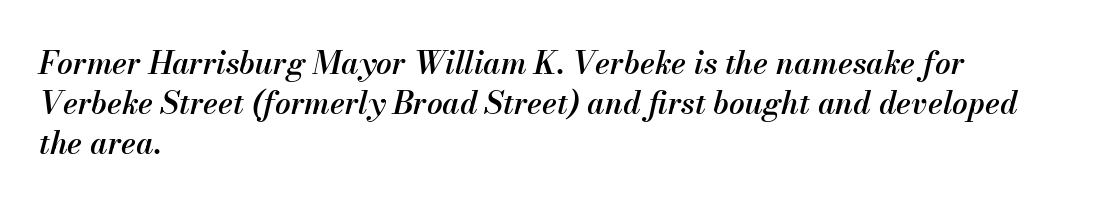
Q: Is the text bold? A: Semi-bold.
Q: Is the text italic (slanted)? A: Yes, it leans right by about 13 degrees.
Q: Is the text underlined? A: No.
Q: How is the paragraph aligned? A: Left-aligned.
Q: Is the spacing between letters normal or unusually wide? A: Normal.
Q: Is the spacing between lines tight, normal or loose? A: Normal.
Q: Width (condensed, normal, or wide)? A: Normal.
Q: Stroke contrast? A: Medium.
Q: x-height? A: Small.
Q: Monospaced? A: No.
